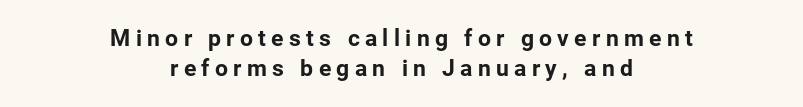
The image shows 23 px bold type, upright; set centered, normal line spacing (1.31x), unusually wide letter spacing (+0.23 em), not underlined.
